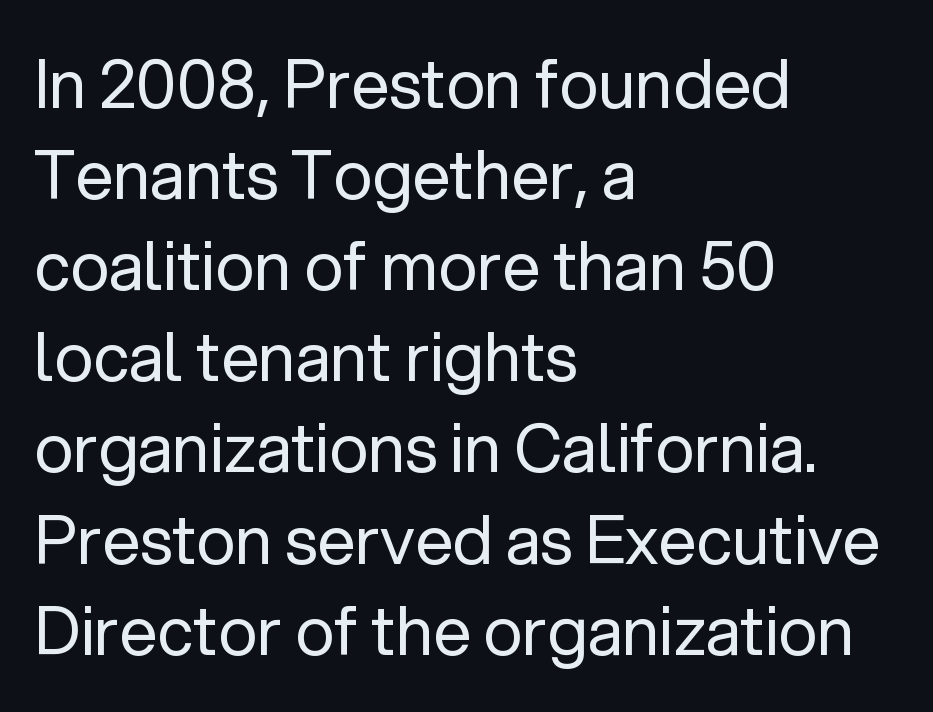
In terms of letterform style, serifs are entirely absent. Summary of vertical rhythm: regular, with standard interline spacing. The setting favours the left margin, as ordinary paragraphs usually do. Looks like regular typesetting: each glyph gets only the width it needs.
